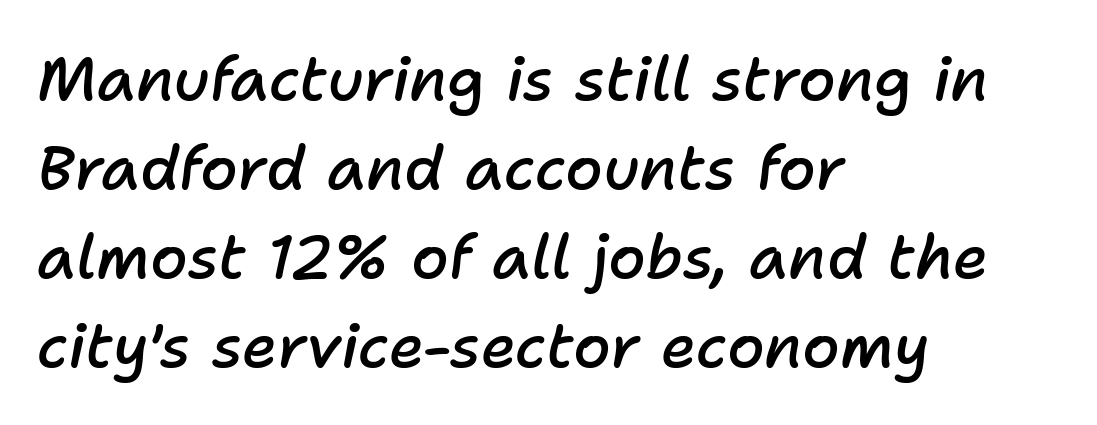
{"italic": "yes", "lean": "right", "slant_degrees": 11, "bold": "semi", "weight": "semibold", "width": "normal", "stroke_contrast": "low", "x_height": "medium", "monospaced": "no", "underline": "no", "align": "left", "line_spacing": "normal", "line_spacing_ratio": 1.46, "letter_spacing": "normal", "letter_spacing_em": 0.0, "glyph_px": 61}
